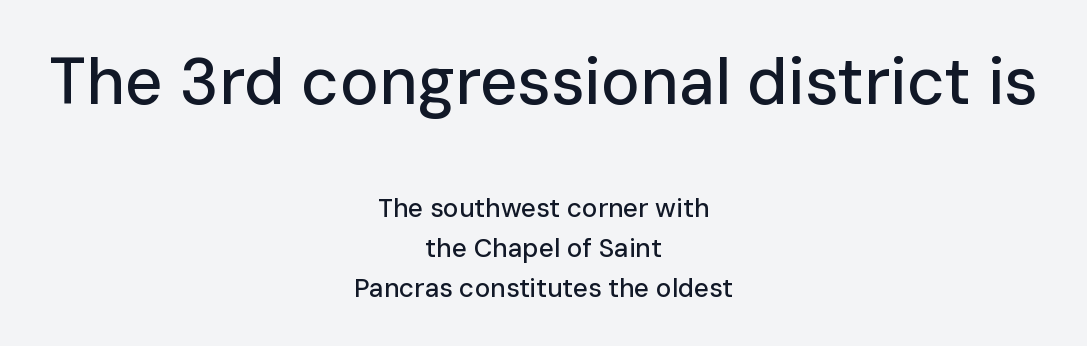
Larger block? The one above; the one below is distinctly smaller. Ordinary non-slanted type is in use. Short note: letters normally spaced. Words float on clear page, feet unadorned. Rows of type keep a routine distance in the vertical direction. Character widths vary here, with narrow letters taking less room than wide ones.
